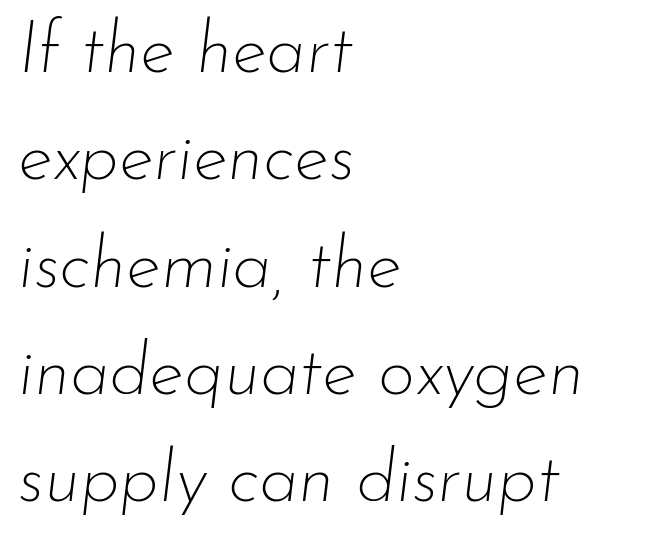
The image shows 72 px thin type, italic (leaning right); set left-aligned, normal line spacing (1.49x), normal letter spacing, not underlined; low stroke contrast and a small x-height.
